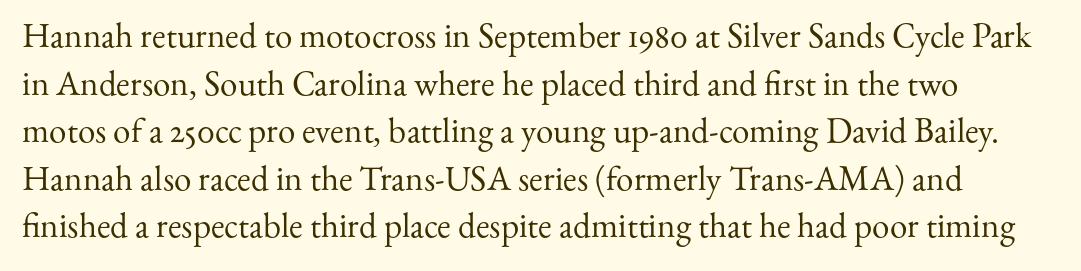
{"serif": "yes", "italic": "no", "bold": "no", "weight": "regular", "width": "normal", "stroke_contrast": "medium", "x_height": "small", "monospaced": "no", "underline": "no", "line_spacing": "normal", "line_spacing_ratio": 1.36, "letter_spacing": "normal", "letter_spacing_em": 0.0, "glyph_px": 35}
